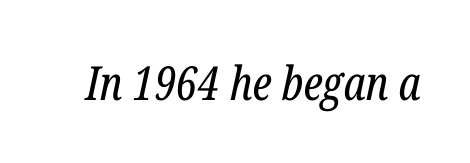
Q: Is the text bold? A: No.
Q: Is the text italic (slanted)? A: Yes, it leans right by about 12 degrees.
Q: Is the typeface a serif or a sans-serif typeface? A: Serif.
Q: Is the text underlined? A: No.
Q: Is the spacing between letters normal or unusually wide? A: Normal.
Q: Width (condensed, normal, or wide)? A: Condensed.
Q: Stroke contrast? A: Low.
Q: x-height? A: Medium.
Q: Monospaced? A: No.
